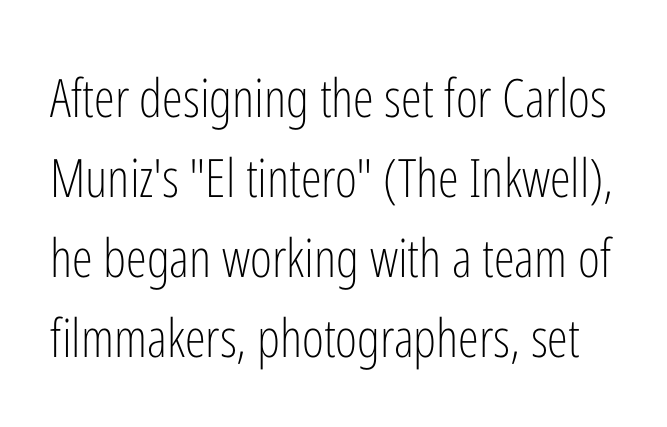
The image shows 53 px light, condensed sans-serif type, upright; set normal line spacing (1.51x), normal letter spacing, not underlined; low stroke contrast and a medium x-height.
